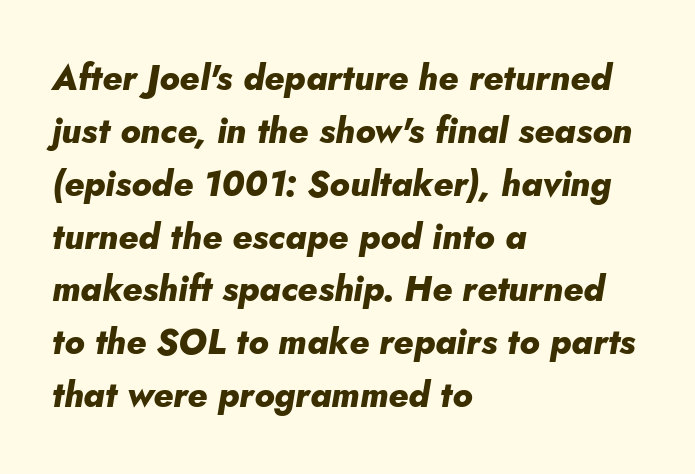
The image shows 35 px heavy type, italic (leaning right); set left-aligned, normal line spacing (1.51x), normal letter spacing, not underlined; low stroke contrast and a small x-height.
